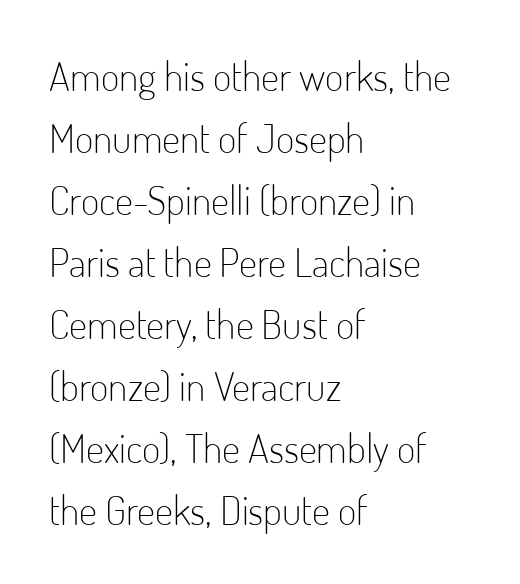
All the whitespace from short lines collects on the right. The passage shown has conventional tracking throughout. Rule under the text: the space is simply empty. The leading is moderate, giving the passage an even texture. Stem width sits at or under what a default text font uses. Proportional: the letters do not fall into vertical columns.
